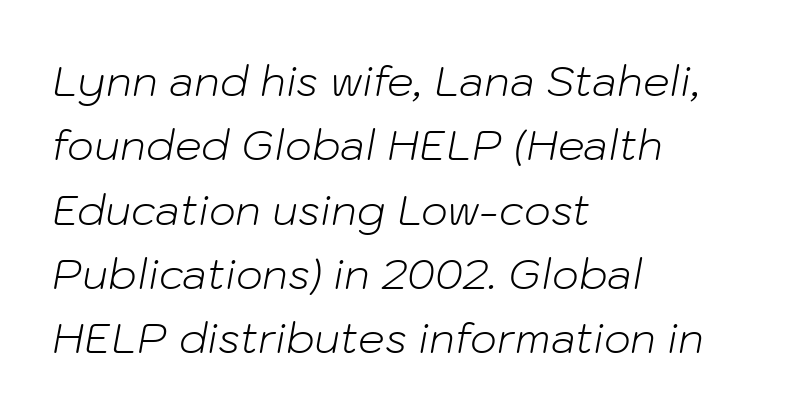
{"italic": "yes", "lean": "right", "slant_degrees": 10, "bold": "no", "weight": "light", "width": "normal", "stroke_contrast": "low", "x_height": "medium", "monospaced": "no", "underline": "no", "align": "left", "line_spacing": "normal", "line_spacing_ratio": 1.53, "letter_spacing": "normal", "letter_spacing_em": 0.0, "glyph_px": 42}
